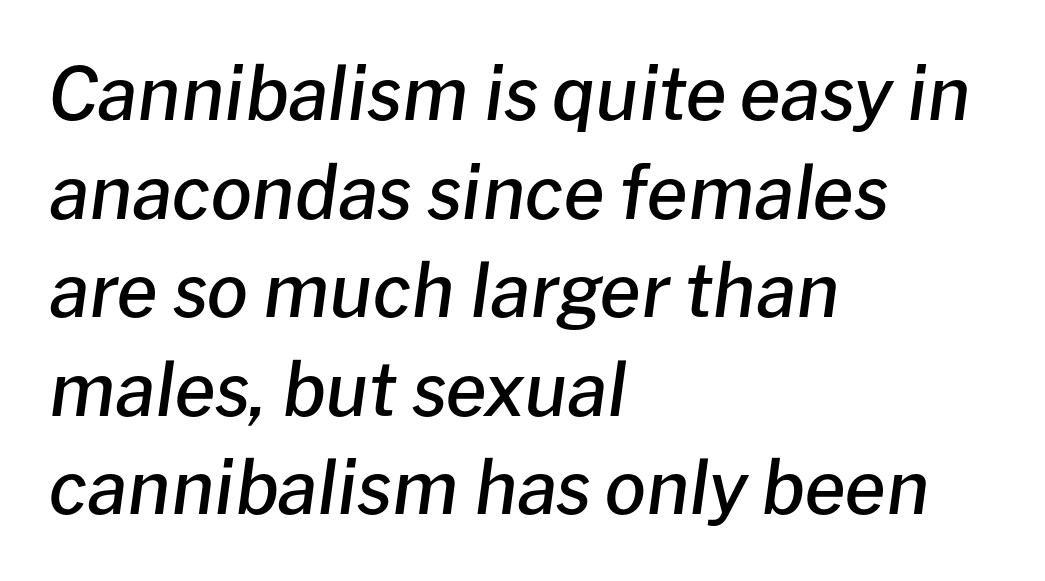
This sample uses an oblique cut, with every glyph tilted off the vertical. The passage shown is semibold, sitting just below true bold. The designer left line spacing at the default. A typesetter would call this proportional, since set widths differ per character. Honestly, the letter spacing is just normal — you wouldn't notice it.
